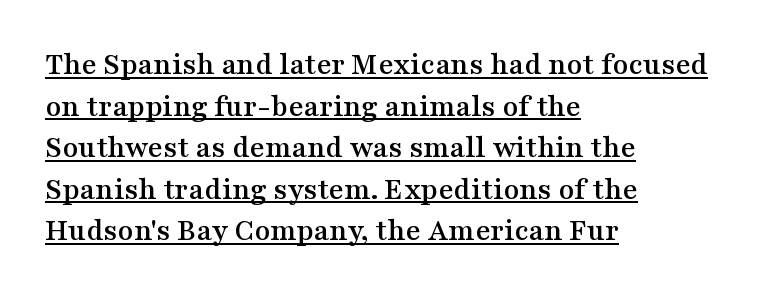
{"serif": "yes", "italic": "no", "width": "wide", "stroke_contrast": "medium", "x_height": "medium", "monospaced": "no", "underline": "yes", "align": "left", "line_spacing": "normal", "line_spacing_ratio": 1.3, "letter_spacing": "normal", "letter_spacing_em": 0.0, "glyph_px": 32}
